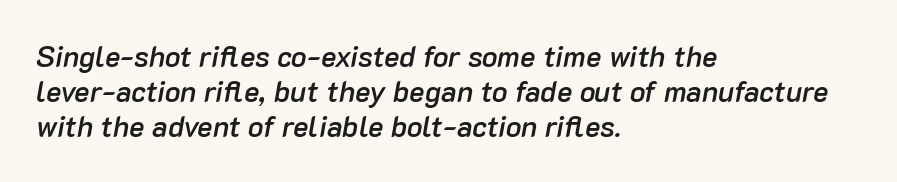
Check the space under the baseline: it is left empty. Looks like regular typesetting: each glyph gets only the width it needs. This rendering uses left alignment, leaving the right contour irregular. How are the letters spaced? Ordinarily, with no added tracking.
